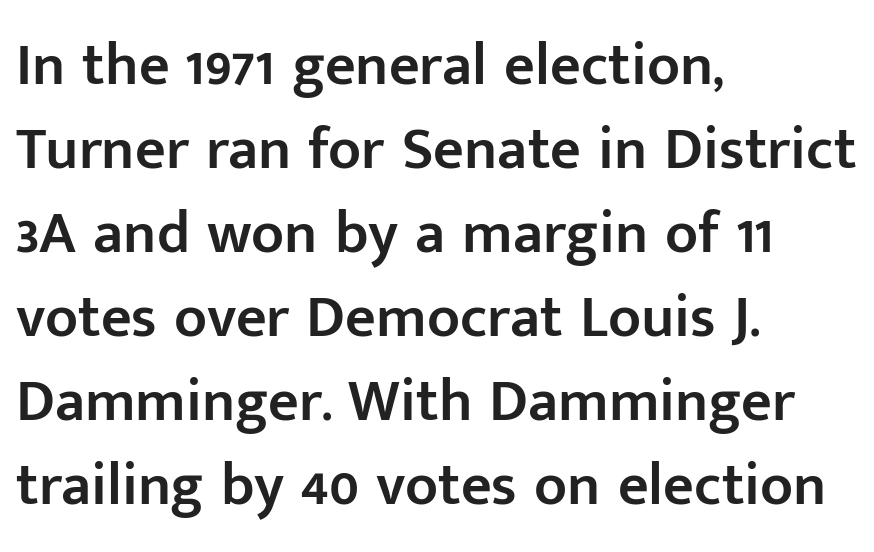
Rows of type keep a routine distance in the vertical direction. A roman cut, with each character standing at attention. There is no visible air inserted between adjacent glyphs. Classification — sans serif. You could not count columns in this text — the font is proportionally spaced.
